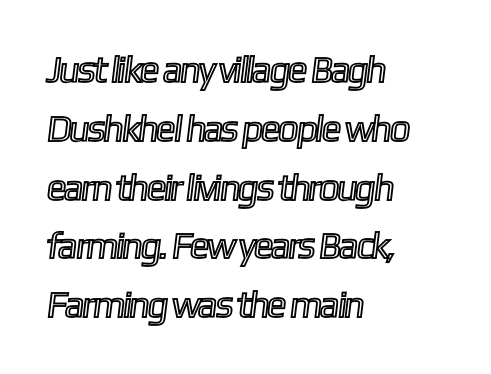
Q: Is the text underlined? A: No.
Q: How is the paragraph aligned? A: Left-aligned.
Q: Is the spacing between letters normal or unusually wide? A: Normal.
Q: Is the spacing between lines tight, normal or loose? A: Normal.
Q: Width (condensed, normal, or wide)? A: Condensed.
Q: x-height? A: Medium.
Q: Monospaced? A: No.
